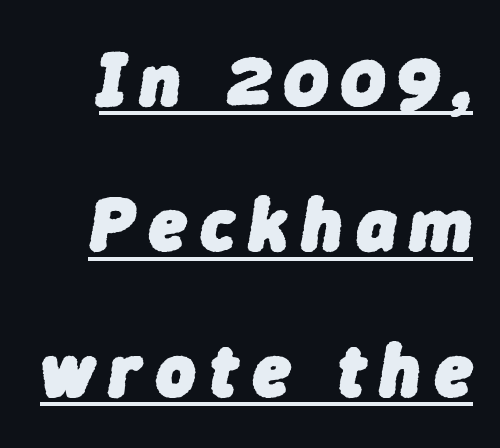
Q: Is the text bold? A: Yes.
Q: Is the text italic (slanted)? A: Yes, it leans right by about 9 degrees.
Q: Is the text underlined? A: Yes.
Q: Is the spacing between lines tight, normal or loose? A: Loose.
Q: Width (condensed, normal, or wide)? A: Normal.
Q: Stroke contrast? A: Low.
Q: x-height? A: Medium.
Q: Monospaced? A: No.
